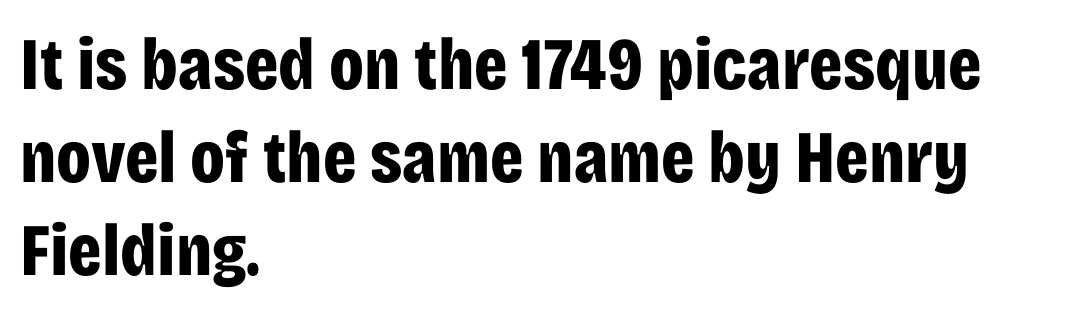
Q: Is the text bold? A: Yes.
Q: Is the text italic (slanted)? A: No, it is upright.
Q: Is the typeface a serif or a sans-serif typeface? A: Sans-serif.
Q: Is the text underlined? A: No.
Q: How is the paragraph aligned? A: Left-aligned.
Q: Is the spacing between letters normal or unusually wide? A: Normal.
Q: Is the spacing between lines tight, normal or loose? A: Normal.
Q: Width (condensed, normal, or wide)? A: Condensed.
Q: Stroke contrast? A: Low.
Q: x-height? A: Large.
Q: Monospaced? A: No.
